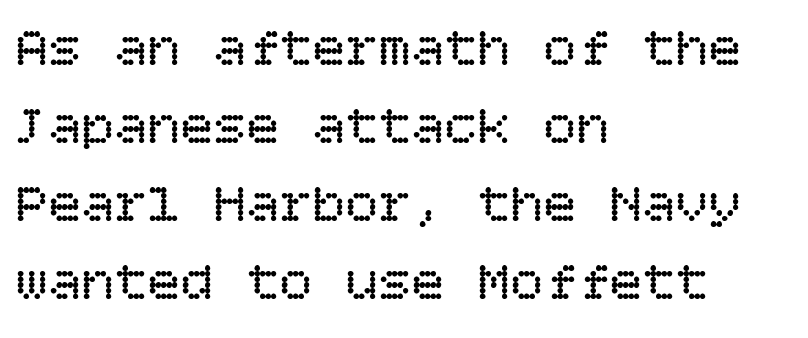
{"italic": "no", "bold": "no", "weight": "regular", "width": "normal", "stroke_contrast": "low", "x_height": "large", "underline": "no", "align": "left", "line_spacing": "normal", "line_spacing_ratio": 1.42, "letter_spacing": "normal", "letter_spacing_em": 0.0, "glyph_px": 55}
